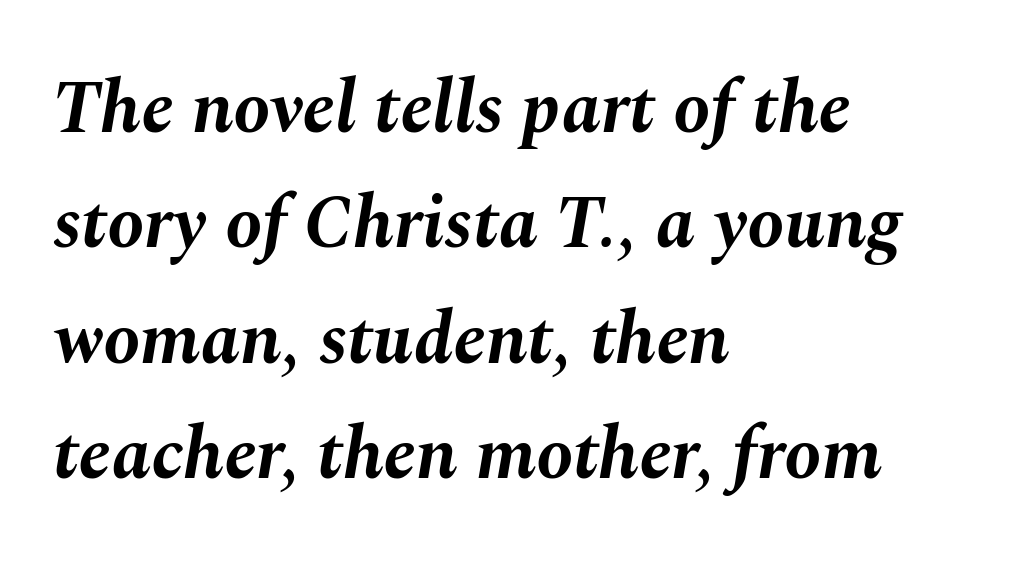
Q: Is the text bold? A: Yes.
Q: Is the text italic (slanted)? A: Yes, it leans right by about 10 degrees.
Q: Is the text underlined? A: No.
Q: How is the paragraph aligned? A: Left-aligned.
Q: Is the spacing between letters normal or unusually wide? A: Normal.
Q: Is the spacing between lines tight, normal or loose? A: Normal.
Q: Width (condensed, normal, or wide)? A: Normal.
Q: Stroke contrast? A: Medium.
Q: x-height? A: Medium.
Q: Monospaced? A: No.
